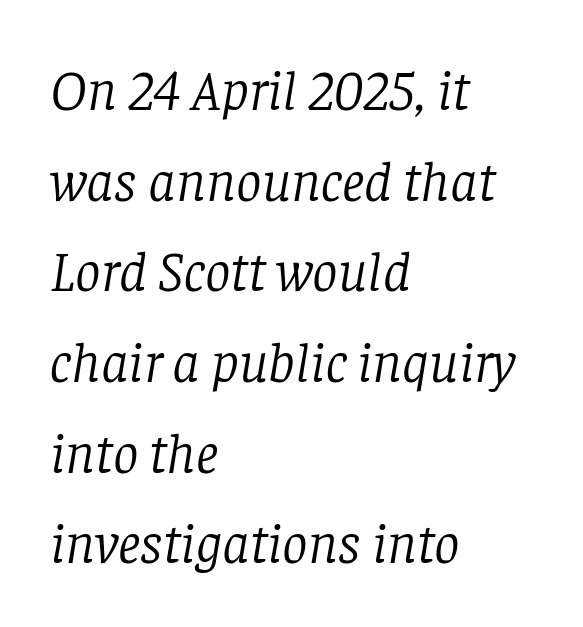
The cut favours lightness, reaching ordinary text weight at its darkest. Note the varied advance widths — an 'i' is clearly narrower than an 'm'. The text block is weighted toward the left margin, trailing off unevenly rightward. What stands out about the letter spacing? Nothing — it is the standard amount.
